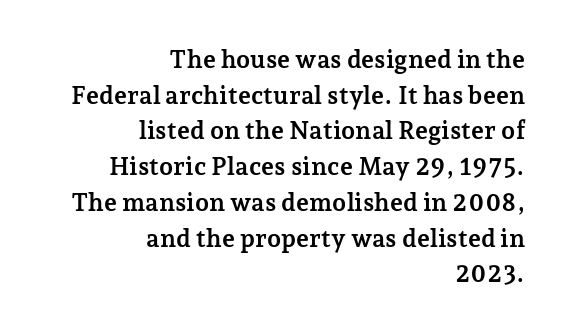
Q: Is the text bold? A: Yes.
Q: Is the text italic (slanted)? A: No, it is upright.
Q: Is the text underlined? A: No.
Q: How is the paragraph aligned? A: Right-aligned.
Q: Is the spacing between letters normal or unusually wide? A: Normal.
Q: Is the spacing between lines tight, normal or loose? A: Normal.
